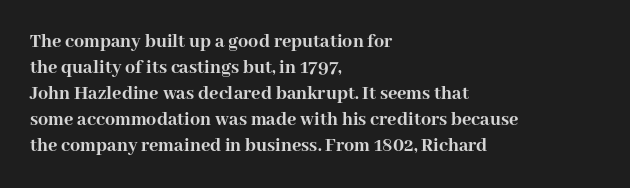
Q: Is the text bold? A: Yes.
Q: Is the text italic (slanted)? A: No, it is upright.
Q: Is the text underlined? A: No.
Q: How is the paragraph aligned? A: Left-aligned.
Q: Is the spacing between letters normal or unusually wide? A: Normal.
Q: Is the spacing between lines tight, normal or loose? A: Normal.
